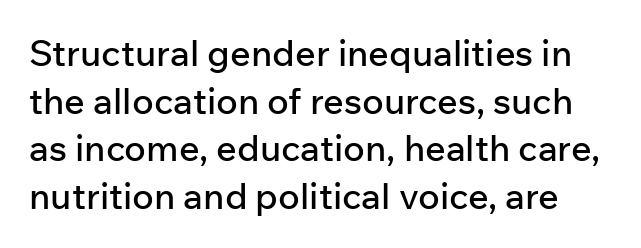
{"serif": "no", "italic": "no", "width": "normal", "stroke_contrast": "low", "x_height": "medium", "monospaced": "no", "underline": "no", "line_spacing": "normal", "line_spacing_ratio": 1.32, "letter_spacing": "normal", "letter_spacing_em": 0.0, "glyph_px": 36}
